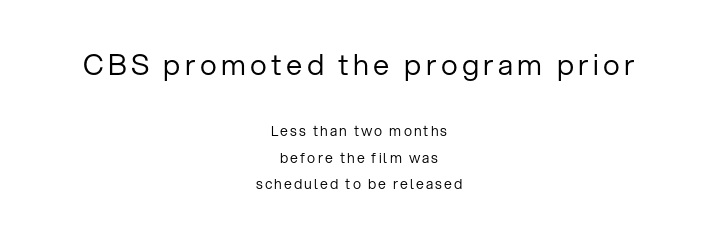
The image shows 29 px regular-weight sans-serif type, upright; set centered, line spacing 1.87x, not underlined; the first (top) block is 2.07x larger; low stroke contrast and a medium x-height.
